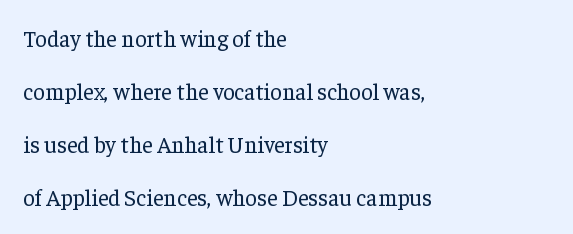
The image shows 23 px text type, upright; set left-aligned, loose line spacing (2.3x), normal letter spacing, not underlined.
